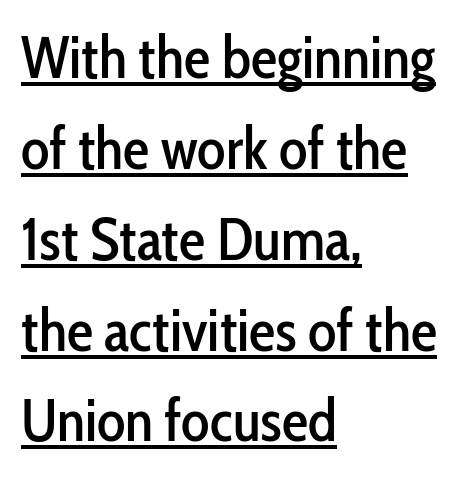
{"serif": "no", "italic": "no", "width": "condensed", "stroke_contrast": "low", "x_height": "medium", "monospaced": "no", "underline": "yes", "align": "left", "line_spacing": "normal", "line_spacing_ratio": 1.54, "letter_spacing": "normal", "letter_spacing_em": 0.0, "glyph_px": 59}
